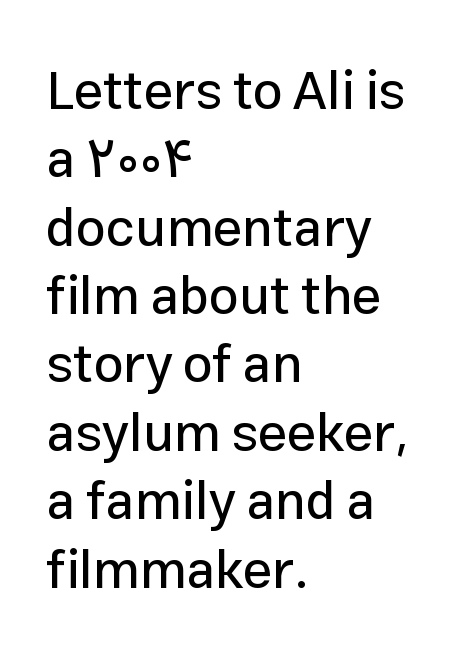
The image shows 53 px sans-serif type, upright; set left-aligned, normal line spacing (1.29x), normal letter spacing, not underlined; low stroke contrast and a medium x-height.
